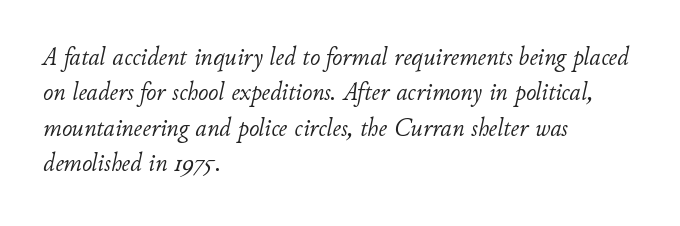
The image shows 25 px text type, italic (leaning right); set left-aligned, normal line spacing (1.42x), normal letter spacing, not underlined.
